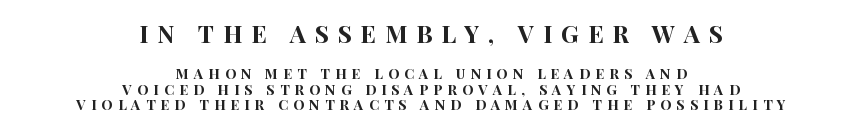
The image shows 24 px text type, upright; set centered, tight line spacing (1.09x), unusually wide letter spacing (+0.37 em), not underlined; the first (top) block is 1.71x larger.
